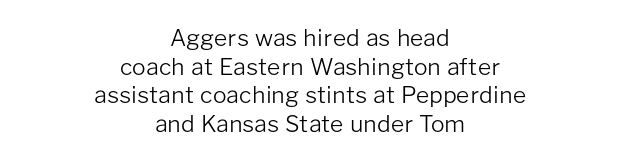
{"italic": "no", "bold": "no", "underline": "no", "align": "center", "line_spacing": "normal", "line_spacing_ratio": 1.25, "letter_spacing": "normal", "letter_spacing_em": 0.0, "glyph_px": 23}
